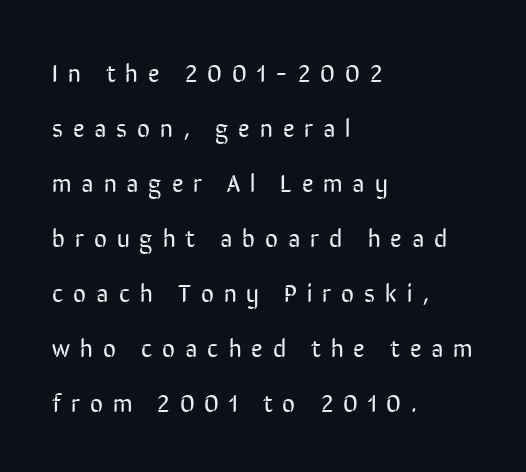
Q: Is the text bold? A: No.
Q: Is the text italic (slanted)? A: No, it is upright.
Q: Is the text underlined? A: No.
Q: How is the paragraph aligned? A: Left-aligned.
Q: Is the spacing between letters normal or unusually wide? A: Unusually wide.
Q: Is the spacing between lines tight, normal or loose? A: Loose.
